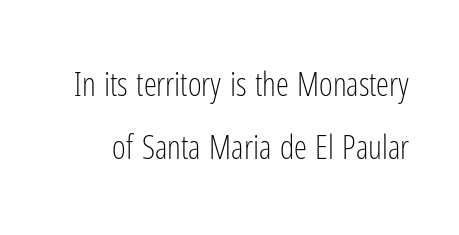
Clear beneath every line of the passage. Proportional: the letters do not fall into vertical columns. Unlike a traditional serif, this face leaves its strokes unadorned. This is not heavy type; no bold has been used. Rows of type keep a wide berth in the vertical direction. Nothing unusual about the tracking: characters are spaced as the font intends.
